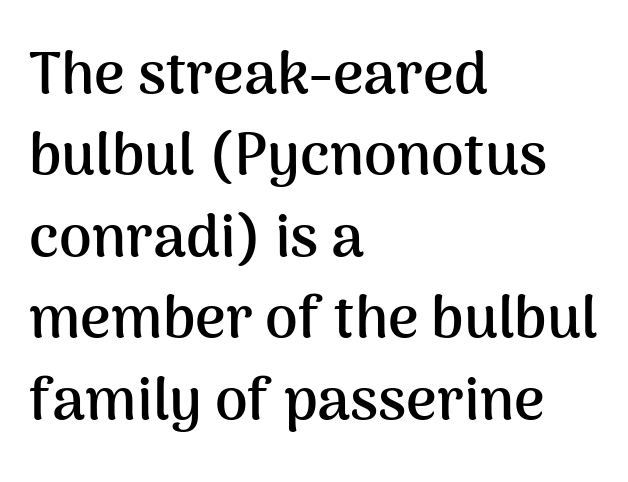
These lines sit exactly where default settings would place them. Only glyphs here, with clear space below each row. You can tell it's not italic because the verticals are truly vertical. Does extra space separate the letters? No, they use regular spacing.
